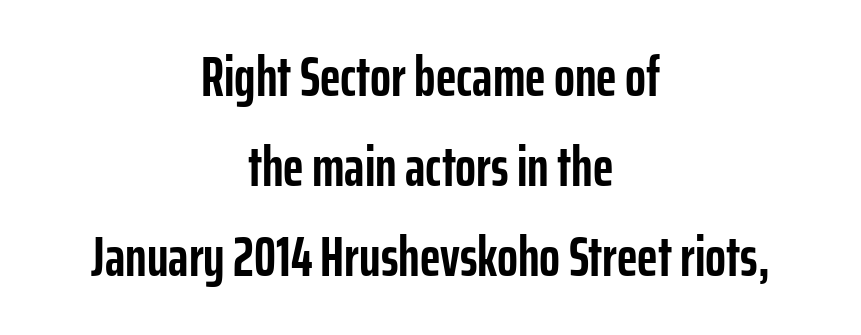
{"serif": "no", "italic": "no", "bold": "yes", "weight": "semibold", "width": "condensed", "stroke_contrast": "low", "x_height": "medium", "monospaced": "no", "underline": "no", "align": "center", "line_spacing": "normal", "line_spacing_ratio": 1.64, "letter_spacing": "normal", "letter_spacing_em": 0.0, "glyph_px": 55}
